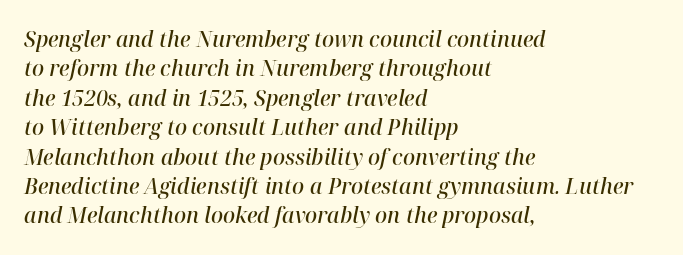
{"italic": "yes", "lean": "right", "slant_degrees": 12, "bold": "semi", "underline": "no", "align": "left", "line_spacing": "normal", "line_spacing_ratio": 1.4, "letter_spacing": "normal", "letter_spacing_em": 0.0, "glyph_px": 21}
